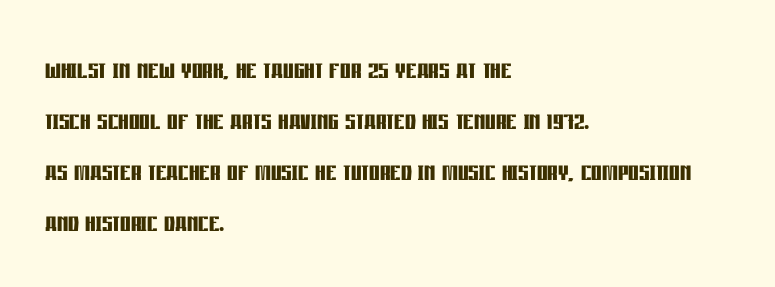
{"serif": "no", "italic": "no", "bold": "yes", "weight": "semibold", "width": "condensed", "stroke_contrast": "low", "x_height": "large", "monospaced": "no", "underline": "no", "align": "left", "line_spacing": "normal", "line_spacing_ratio": 1.55, "letter_spacing": "normal", "letter_spacing_em": 0.0, "glyph_px": 33}
